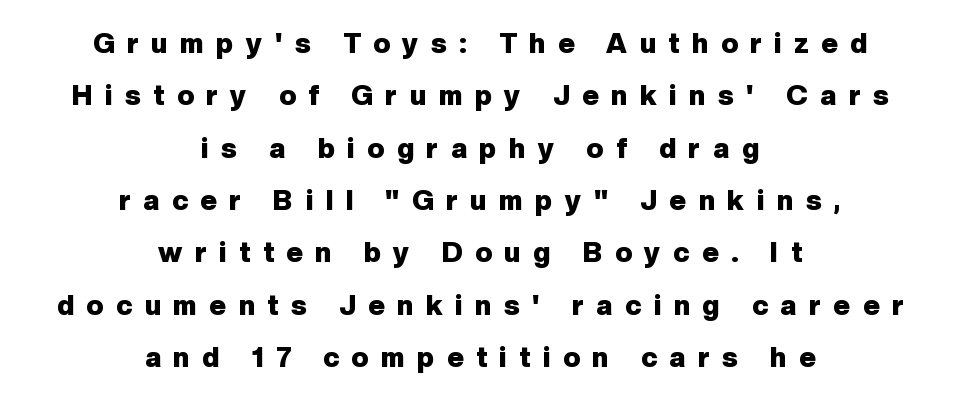
The image shows 28 px heavy sans-serif type, upright; set centered, line spacing 1.87x, unusually wide letter spacing (+0.45 em), not underlined; low stroke contrast and a medium x-height.
